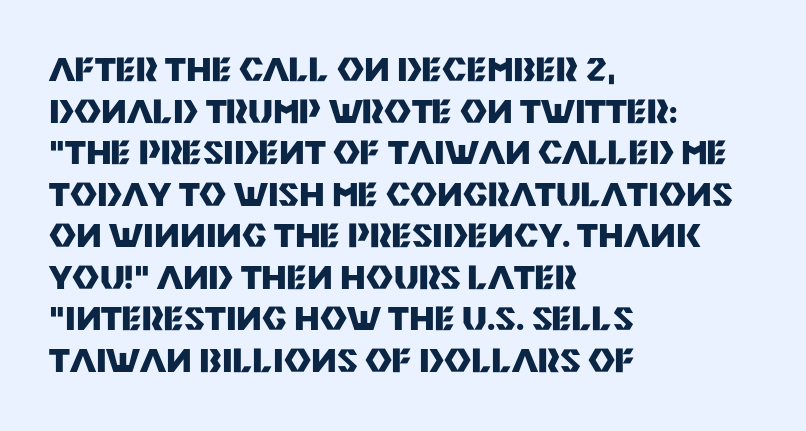
This sample keeps an unexceptional amount of space between lines. I'd call this a sans setting — the letters go barefoot. The passage shown has conventional tracking throughout. Nope, not italic — everything's standing straight.
